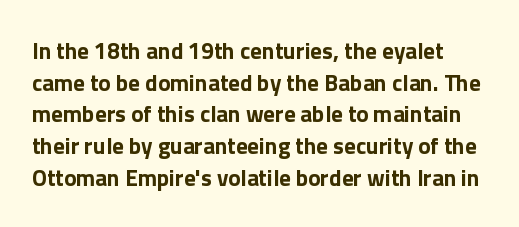
The image shows 23 px bold type, upright; set normal line spacing (1.38x), normal letter spacing, not underlined.
